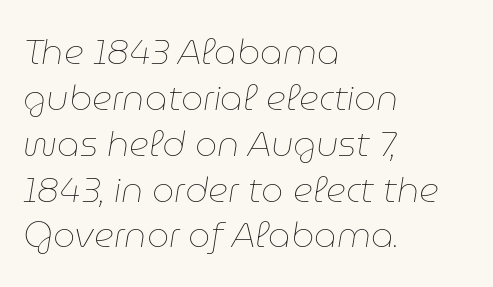
The image shows 35 px thin type, italic (leaning right); set left-aligned, normal line spacing (1.31x), normal letter spacing, not underlined; low stroke contrast and a medium x-height.
